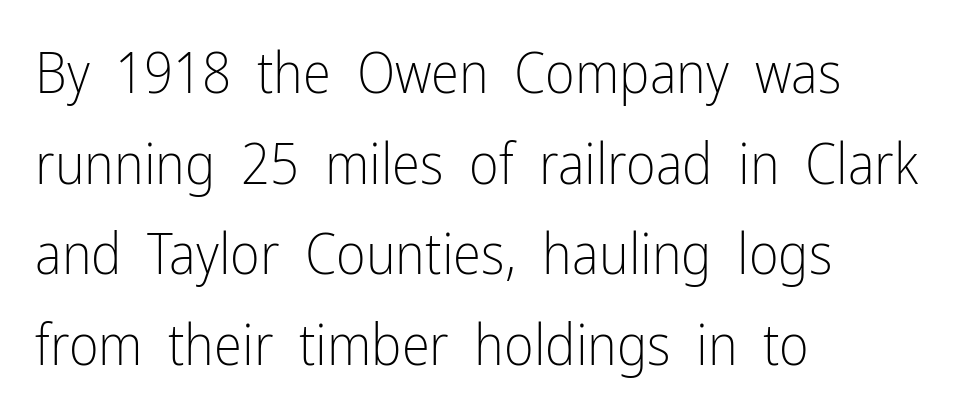
Q: Is the text bold? A: No.
Q: Is the text italic (slanted)? A: No, it is upright.
Q: Is the typeface a serif or a sans-serif typeface? A: Sans-serif.
Q: Is the text underlined? A: No.
Q: How is the paragraph aligned? A: Left-aligned.
Q: Is the spacing between letters normal or unusually wide? A: Normal.
Q: Is the spacing between lines tight, normal or loose? A: Normal.
Q: Width (condensed, normal, or wide)? A: Condensed.
Q: Stroke contrast? A: Low.
Q: x-height? A: Medium.
Q: Monospaced? A: No.
